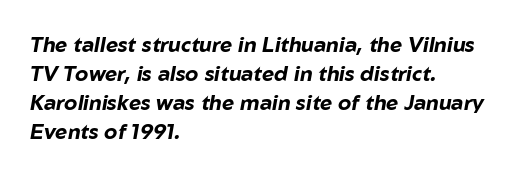
{"italic": "yes", "lean": "right", "slant_degrees": 10, "bold": "yes", "underline": "no", "align": "left", "line_spacing": "normal", "line_spacing_ratio": 1.38, "letter_spacing": "normal", "letter_spacing_em": 0.0, "glyph_px": 21}
